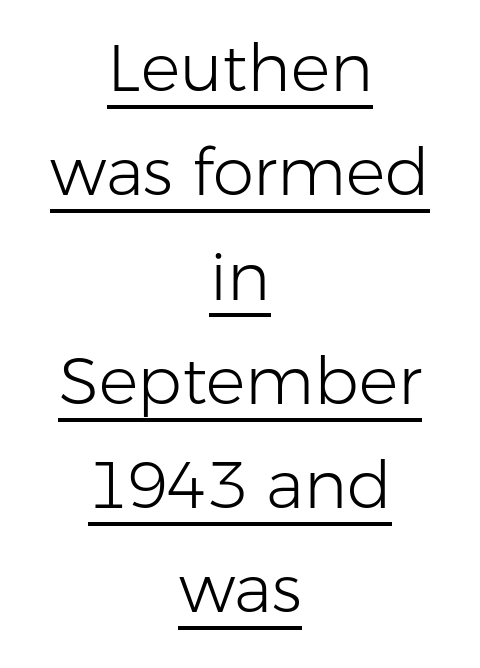
The image shows 66 px light sans-serif type, upright; set centered, normal line spacing (1.58x), normal letter spacing, underlined; low stroke contrast and a medium x-height.
